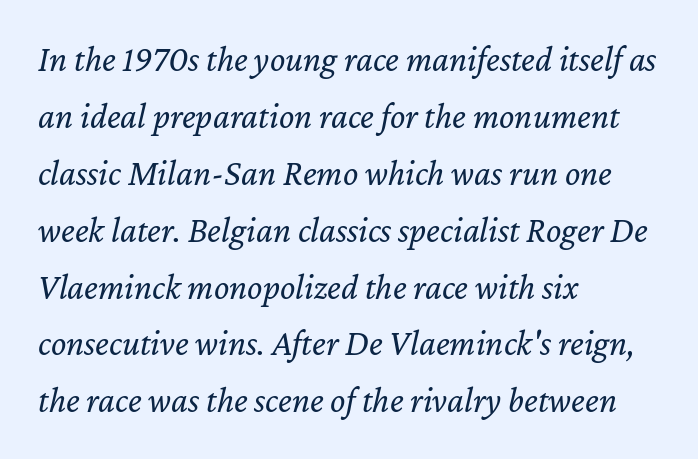
{"italic": "yes", "lean": "right", "slant_degrees": 12, "bold": "no", "weight": "regular", "width": "normal", "stroke_contrast": "low", "x_height": "medium", "monospaced": "no", "underline": "no", "align": "left", "line_spacing": "normal", "line_spacing_ratio": 1.58, "letter_spacing": "normal", "letter_spacing_em": 0.0, "glyph_px": 36}
